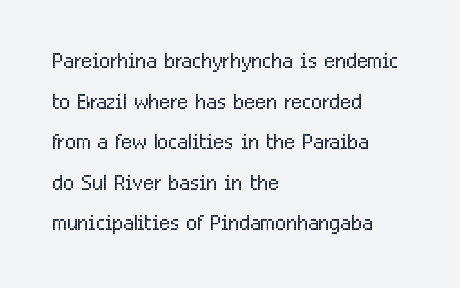
The image shows 29 px light, condensed sans-serif type, upright; set left-aligned, normal line spacing (1.4x), normal letter spacing, not underlined; low stroke contrast and a medium x-height.
